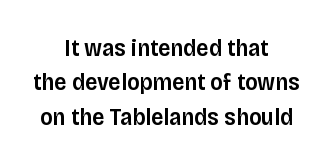
Clear beneath every line of the passage. It's the straight-up-and-down kind of type. The face used here is a semibold: visibly heavier than regular, lighter than bold. The block of text has a typical density, with ordinary space between rows. Does extra space separate the letters? No, they use regular spacing. Line starts and ends both wander, symmetrically.
